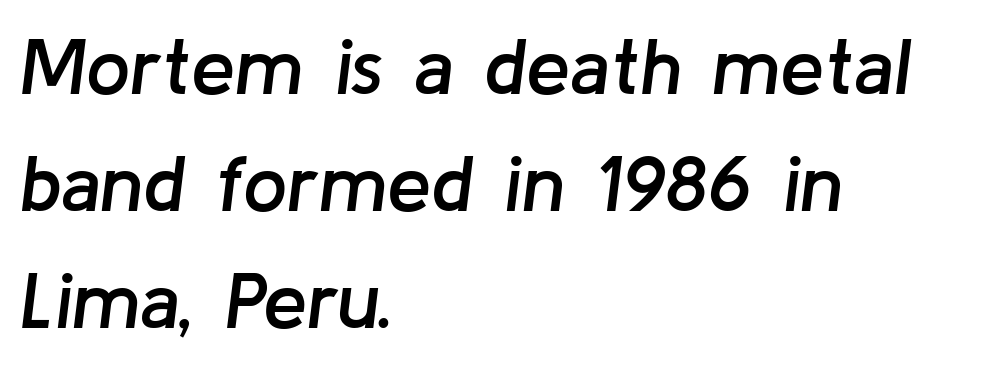
{"italic": "yes", "lean": "right", "slant_degrees": 8, "bold": "semi", "weight": "semibold", "width": "normal", "stroke_contrast": "low", "x_height": "medium", "monospaced": "no", "underline": "no", "align": "left", "line_spacing": "normal", "line_spacing_ratio": 1.48, "letter_spacing": "normal", "letter_spacing_em": 0.0, "glyph_px": 79}
